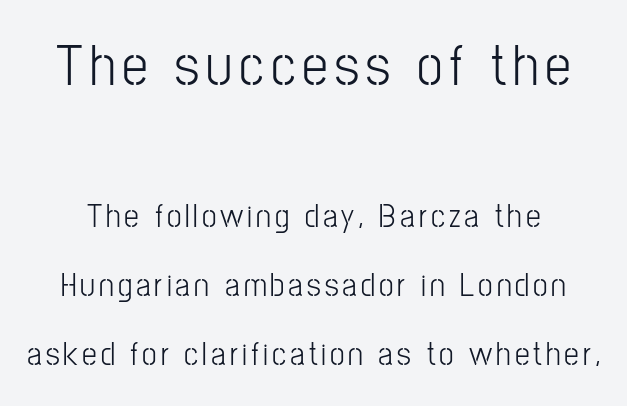
Bigger letters appear in the top chunk; the bottom chunk is reduced. Each letter keeps its own natural width here, so spacing adapts to shape. Italic: no, the glyphs are upright roman. Letters have the restrained weight of plain body copy at most.
